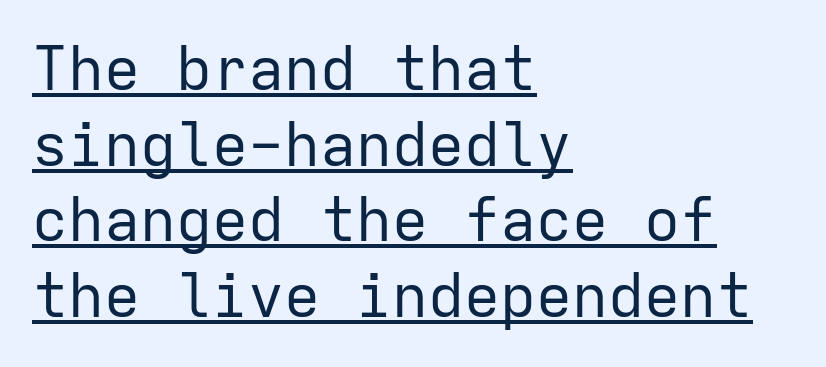
Leading matches the norm, producing a regular column. Quick note: underline on. The rag falls on the right side of this text block. Spacing verdict: monospaced, one width for all characters. The strokes are not fattened; the text isn't bold.
